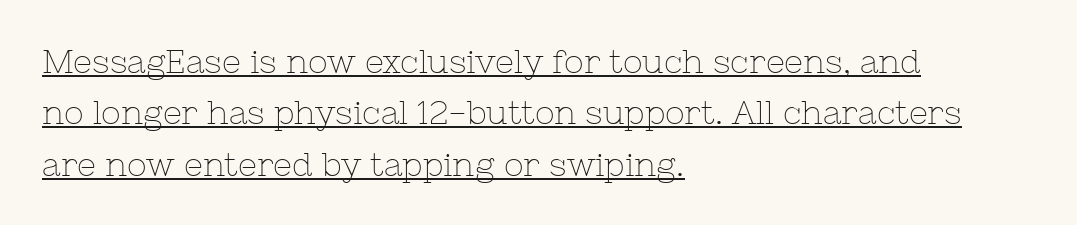
Q: Is the text bold? A: No.
Q: Is the text italic (slanted)? A: No, it is upright.
Q: Is the typeface a serif or a sans-serif typeface? A: Serif.
Q: Is the text underlined? A: Yes.
Q: How is the paragraph aligned? A: Left-aligned.
Q: Is the spacing between letters normal or unusually wide? A: Normal.
Q: Is the spacing between lines tight, normal or loose? A: Normal.
Q: Width (condensed, normal, or wide)? A: Normal.
Q: Stroke contrast? A: Low.
Q: x-height? A: Medium.
Q: Monospaced? A: No.
